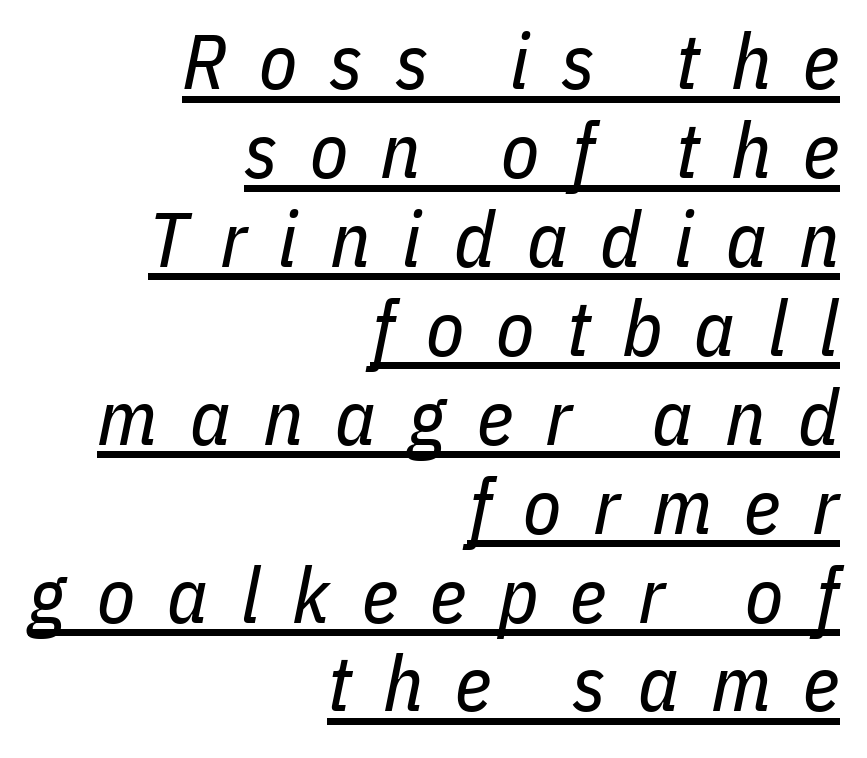
Q: Is the text bold? A: No.
Q: Is the text italic (slanted)? A: Yes, it leans right by about 11 degrees.
Q: Is the text underlined? A: Yes.
Q: How is the paragraph aligned? A: Right-aligned.
Q: Is the spacing between letters normal or unusually wide? A: Unusually wide.
Q: Is the spacing between lines tight, normal or loose? A: Tight.
Q: Width (condensed, normal, or wide)? A: Condensed.
Q: Stroke contrast? A: Low.
Q: x-height? A: Medium.
Q: Monospaced? A: No.
